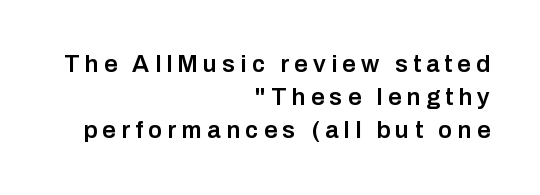
{"italic": "no", "bold": "semi", "underline": "no", "align": "right", "line_spacing": "normal", "line_spacing_ratio": 1.38, "letter_spacing": "wide", "letter_spacing_em": 0.22, "glyph_px": 24}
